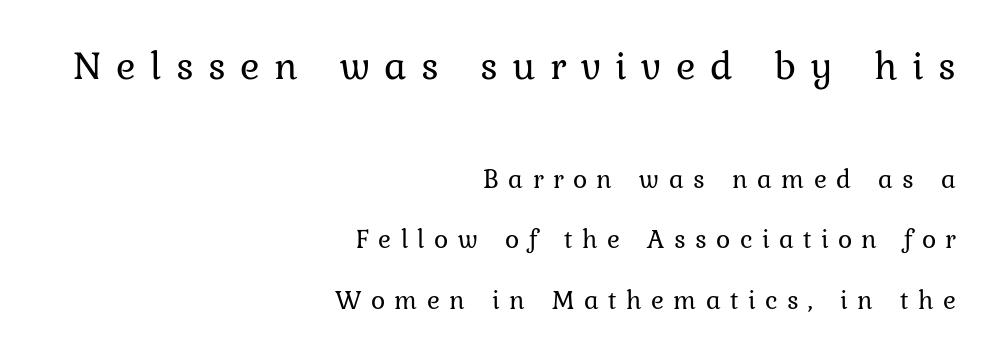
The emphasis by scale lands on block number one, above. Each word looks stretched out because of the extra space between its letters. The typesetting does not lean heavy: it is not bold. Horizontally, the lines are justified to the trailing edge only.
